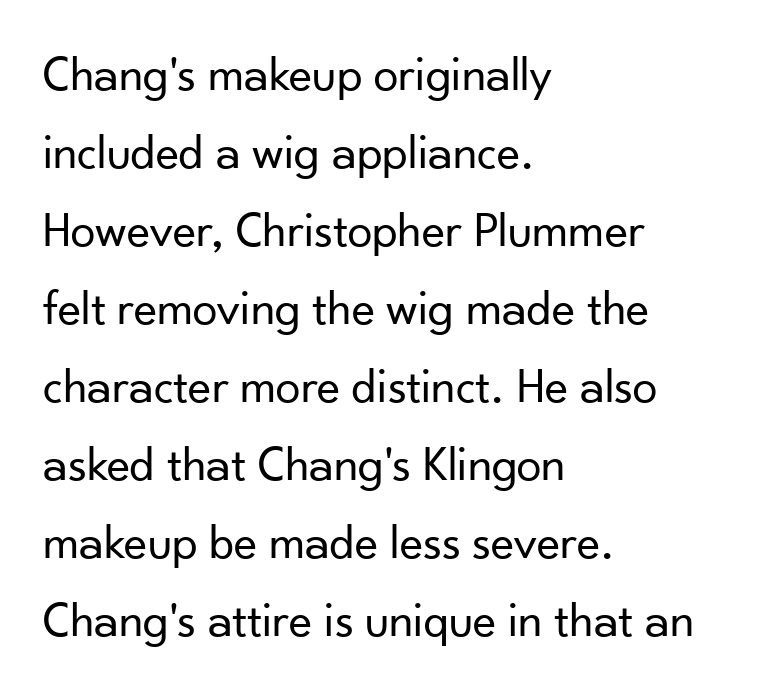
Q: Is the text bold? A: No.
Q: Is the text italic (slanted)? A: No, it is upright.
Q: Is the typeface a serif or a sans-serif typeface? A: Sans-serif.
Q: Is the text underlined? A: No.
Q: How is the paragraph aligned? A: Left-aligned.
Q: Is the spacing between letters normal or unusually wide? A: Normal.
Q: Is the spacing between lines tight, normal or loose? A: Normal.
Q: Width (condensed, normal, or wide)? A: Normal.
Q: Stroke contrast? A: Low.
Q: x-height? A: Small.
Q: Monospaced? A: No.
